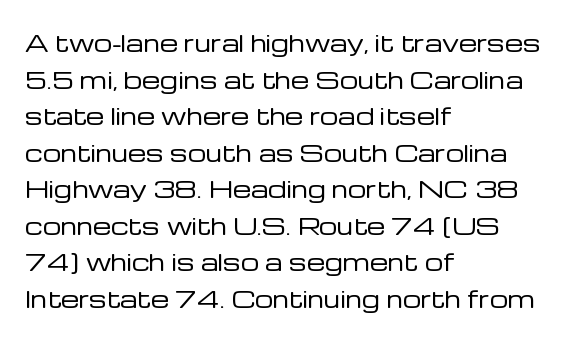
The image shows 23 px text type, upright; set left-aligned, normal line spacing (1.59x), normal letter spacing, not underlined.
